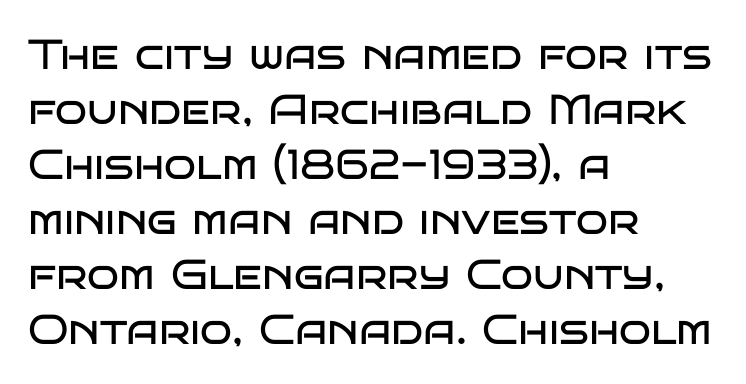
{"serif": "no", "italic": "no", "bold": "no", "weight": "regular", "width": "wide", "stroke_contrast": "low", "x_height": "large", "monospaced": "no", "underline": "no", "align": "left", "line_spacing": "normal", "line_spacing_ratio": 1.31, "letter_spacing": "normal", "letter_spacing_em": 0.0, "glyph_px": 42}
